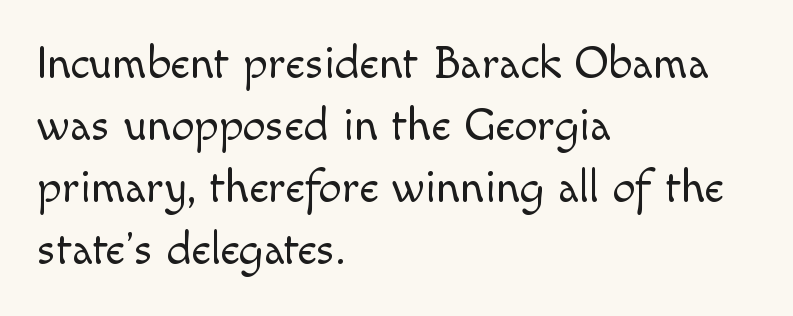
Quick note: not italic, upright. Descenders hang freely into open space. Each stroke keeps to a modest, everyday thickness or less. How would I describe the line gaps? Plain and ordinary. Is this a fixed-width face? No — the glyphs have proportional, varying widths. These lines keep a tight, regular rhythm from letter to letter.
